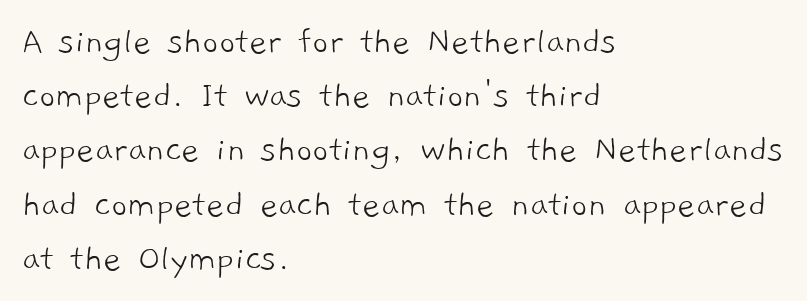
The image shows 39 px light sans-serif type; set left-aligned, normal line spacing (1.39x), normal letter spacing, not underlined; low stroke contrast and a medium x-height.
